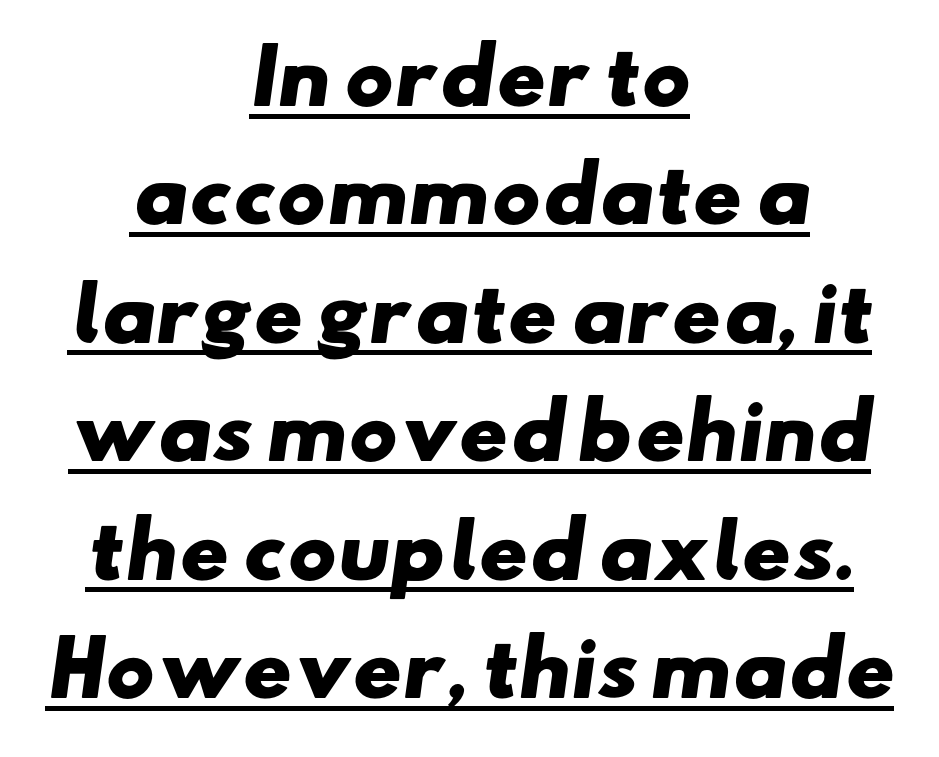
Q: Is the text bold? A: Yes.
Q: Is the typeface a serif or a sans-serif typeface? A: Sans-serif.
Q: Is the text underlined? A: Yes.
Q: How is the paragraph aligned? A: Centered.
Q: Is the spacing between letters normal or unusually wide? A: Normal.
Q: Is the spacing between lines tight, normal or loose? A: Normal.
Q: Width (condensed, normal, or wide)? A: Wide.
Q: Stroke contrast? A: Low.
Q: x-height? A: Small.
Q: Monospaced? A: No.
